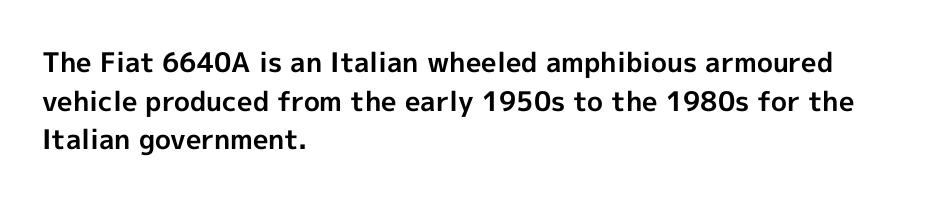
{"italic": "no", "bold": "yes", "underline": "no", "align": "left", "line_spacing": "normal", "line_spacing_ratio": 1.43, "letter_spacing": "normal", "letter_spacing_em": 0.0, "glyph_px": 27}
